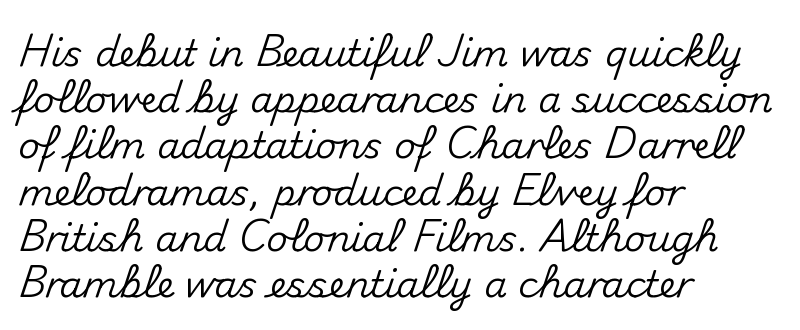
The image shows 37 px sans-serif type; set left-aligned, normal line spacing (1.25x), normal letter spacing, not underlined; medium stroke contrast and a small x-height.
